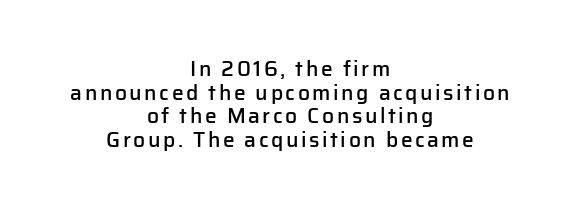
The image shows 21 px text type, upright; set centered, tight line spacing (1.12x), not underlined.
